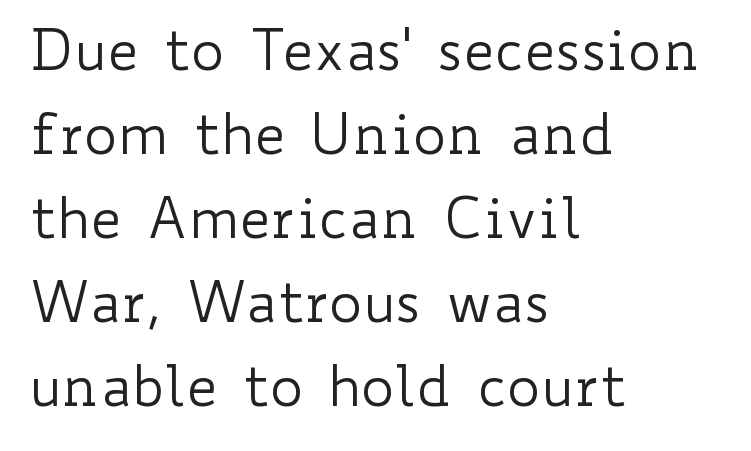
Is this a fixed-width face? No — the glyphs have proportional, varying widths. The font sits on the lighter half of the weight spectrum, regular included. Type without underlining. This sample keeps an unexceptional amount of space between lines. All the whitespace from short lines collects on the right.
